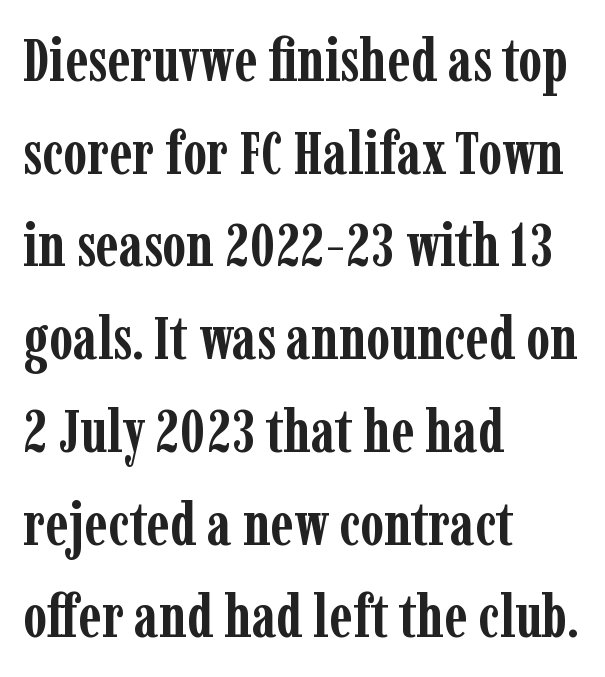
{"serif": "yes", "italic": "no", "bold": "yes", "weight": "semibold", "width": "condensed", "stroke_contrast": "low", "x_height": "medium", "monospaced": "no", "underline": "no", "align": "left", "line_spacing": "normal", "line_spacing_ratio": 1.52, "letter_spacing": "normal", "letter_spacing_em": 0.0, "glyph_px": 61}
